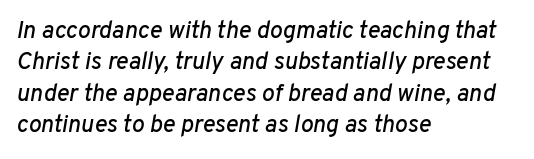
{"italic": "yes", "lean": "right", "slant_degrees": 10, "underline": "no", "align": "left", "line_spacing": "normal", "line_spacing_ratio": 1.31, "letter_spacing": "normal", "letter_spacing_em": 0.0, "glyph_px": 24}
